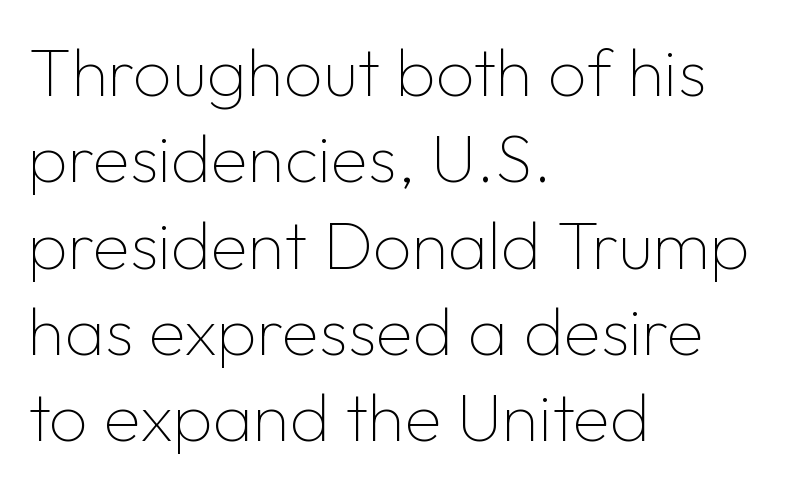
The image shows 68 px thin sans-serif type, upright; set left-aligned, normal line spacing (1.27x), normal letter spacing, not underlined; low stroke contrast and a medium x-height.
